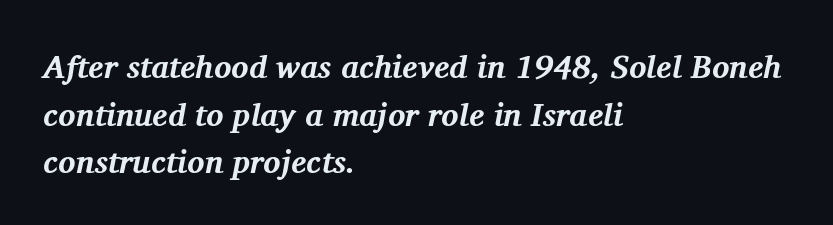
The image shows 32 px bold serif type, italic (leaning right); set left-aligned, normal line spacing (1.49x), normal letter spacing, not underlined; medium stroke contrast and a medium x-height.
